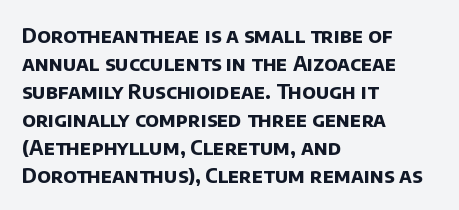
The image shows 20 px bold type; set left-aligned, normal line spacing (1.4x), normal letter spacing, not underlined.
